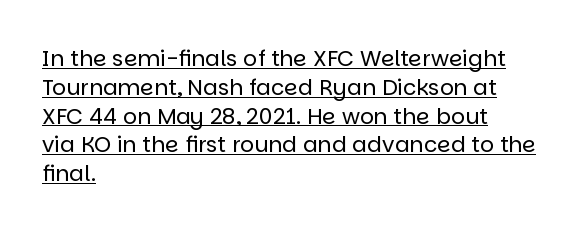
Q: Is the text bold? A: No.
Q: Is the text italic (slanted)? A: No, it is upright.
Q: Is the text underlined? A: Yes.
Q: How is the paragraph aligned? A: Left-aligned.
Q: Is the spacing between letters normal or unusually wide? A: Normal.
Q: Is the spacing between lines tight, normal or loose? A: Normal.
